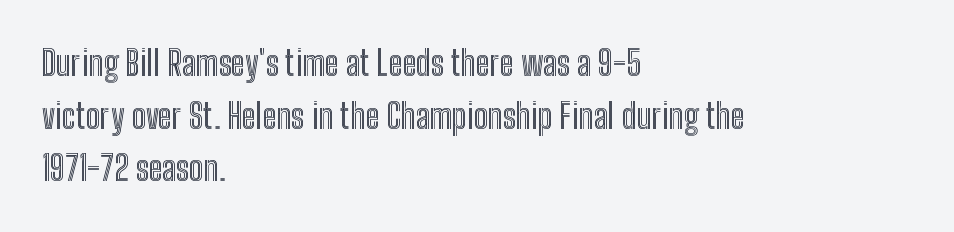
Q: Is the text italic (slanted)? A: No, it is upright.
Q: Is the text underlined? A: No.
Q: How is the paragraph aligned? A: Left-aligned.
Q: Is the spacing between letters normal or unusually wide? A: Normal.
Q: Is the spacing between lines tight, normal or loose? A: Normal.
Q: Width (condensed, normal, or wide)? A: Condensed.
Q: x-height? A: Medium.
Q: Monospaced? A: No.
